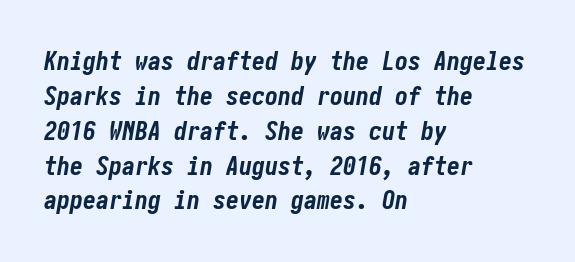
{"italic": "yes", "lean": "right", "slant_degrees": 10, "bold": "yes", "underline": "no", "align": "left", "line_spacing": "normal", "line_spacing_ratio": 1.34, "letter_spacing": "normal", "letter_spacing_em": 0.0, "glyph_px": 26}
